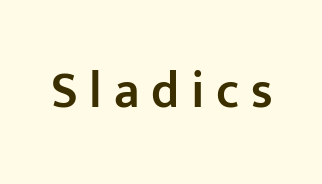
The image shows 51 px semibold sans-serif type, upright; set unusually wide letter spacing (+0.23 em), not underlined; low stroke contrast and a medium x-height.
